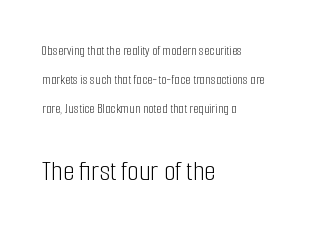
Q: Is the text bold? A: No.
Q: Is the text italic (slanted)? A: No, it is upright.
Q: Is the typeface a serif or a sans-serif typeface? A: Sans-serif.
Q: Is the text underlined? A: No.
Q: How is the paragraph aligned? A: Left-aligned.
Q: Is the spacing between letters normal or unusually wide? A: Normal.
Q: Is the spacing between lines tight, normal or loose? A: Loose.
Q: Which block of text is set in a larger size, the first (top) or the second (bottom)? A: The second (bottom) one.
Q: Width (condensed, normal, or wide)? A: Condensed.
Q: Stroke contrast? A: Low.
Q: x-height? A: Medium.
Q: Monospaced? A: No.
